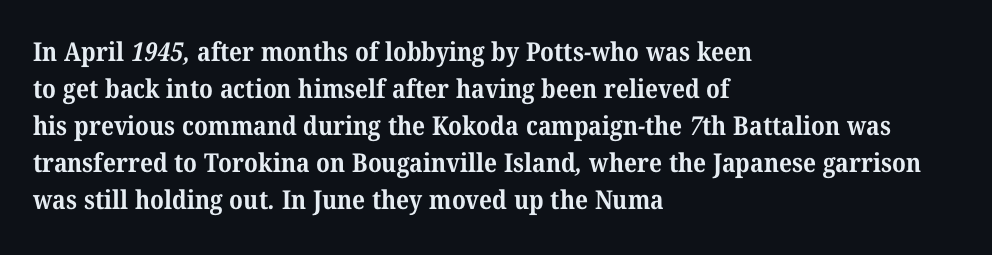
Q: Is the text bold? A: Yes.
Q: Is the text underlined? A: No.
Q: How is the paragraph aligned? A: Left-aligned.
Q: Is the spacing between letters normal or unusually wide? A: Normal.
Q: Is the spacing between lines tight, normal or loose? A: Normal.
